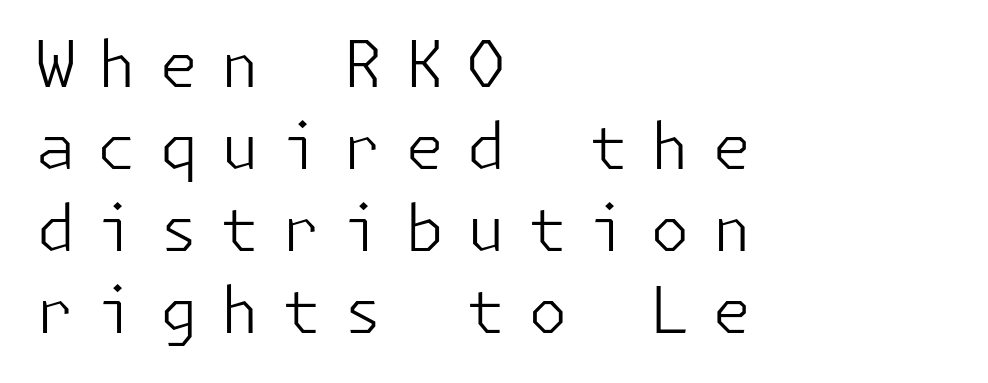
Q: Is the text bold? A: No.
Q: Is the text italic (slanted)? A: No, it is upright.
Q: Is the typeface a serif or a sans-serif typeface? A: Sans-serif.
Q: Is the text underlined? A: No.
Q: How is the paragraph aligned? A: Left-aligned.
Q: Is the spacing between letters normal or unusually wide? A: Unusually wide.
Q: Is the spacing between lines tight, normal or loose? A: Normal.
Q: Width (condensed, normal, or wide)? A: Normal.
Q: Stroke contrast? A: Low.
Q: x-height? A: Medium.
